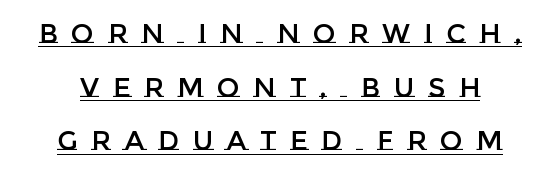
Q: Is the text italic (slanted)? A: No, it is upright.
Q: Is the text underlined? A: Yes.
Q: How is the paragraph aligned? A: Centered.
Q: Is the spacing between letters normal or unusually wide? A: Unusually wide.
Q: Is the spacing between lines tight, normal or loose? A: Loose.
